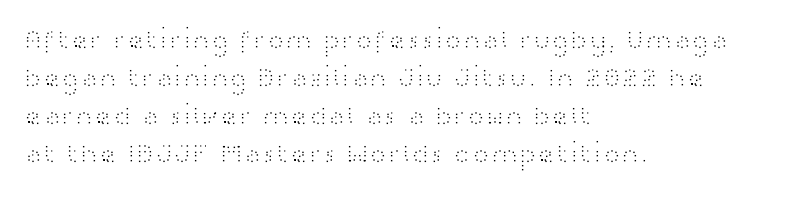
The image shows 28 px light, wide sans-serif type, upright; set left-aligned, normal line spacing (1.36x), normal letter spacing, not underlined; high stroke contrast and a medium x-height.
